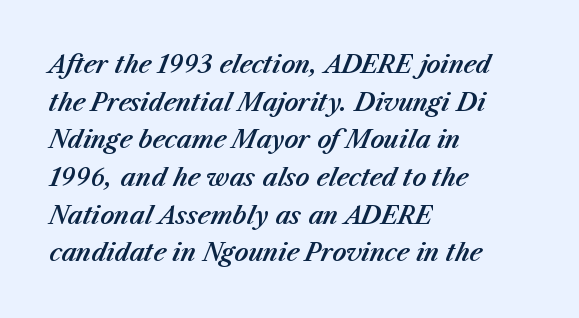
Q: Is the text italic (slanted)? A: Yes, it leans right by about 23 degrees.
Q: Is the text underlined? A: No.
Q: How is the paragraph aligned? A: Left-aligned.
Q: Is the spacing between letters normal or unusually wide? A: Normal.
Q: Is the spacing between lines tight, normal or loose? A: Normal.
